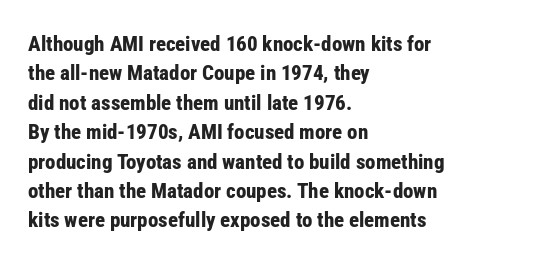
{"italic": "no", "bold": "yes", "underline": "no", "align": "left", "line_spacing": "normal", "line_spacing_ratio": 1.4, "letter_spacing": "normal", "letter_spacing_em": 0.0, "glyph_px": 21}
